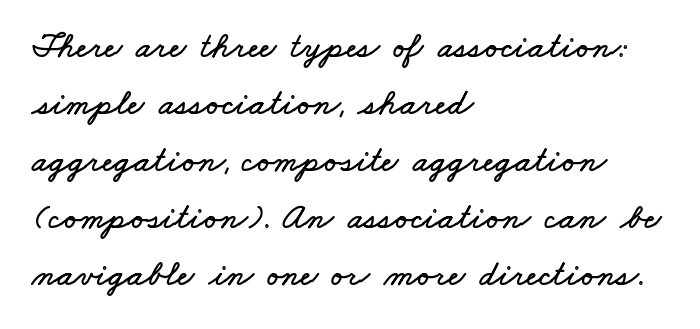
Left-aligned paragraph, ragged on the right. Inter-character spacing is left at the font's built-in metrics. This sample has the flowing, uneven cadence of proportional lettering. Each row of text sits above clean, open space.
